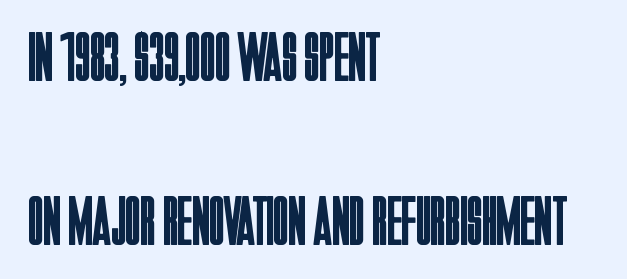
No extra tracking has been applied to these lines. Bold? No — there's no thickening of the strokes. Each line starts at the same left margin while the right side varies. Looks like regular typesetting: each glyph gets only the width it needs. The words here are not underlined.
